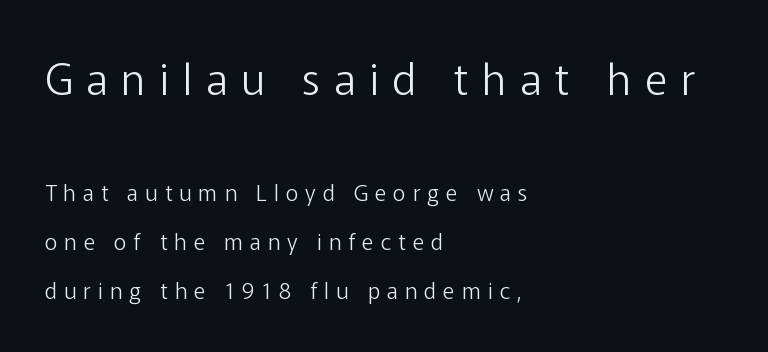
Q: Is the text bold? A: No.
Q: Is the text italic (slanted)? A: No, it is upright.
Q: Is the typeface a serif or a sans-serif typeface? A: Sans-serif.
Q: Is the text underlined? A: No.
Q: How is the paragraph aligned? A: Left-aligned.
Q: Is the spacing between letters normal or unusually wide? A: Unusually wide.
Q: Is the spacing between lines tight, normal or loose? A: Loose.
Q: Which block of text is set in a larger size, the first (top) or the second (bottom)? A: The first (top) one.
Q: Width (condensed, normal, or wide)? A: Normal.
Q: Stroke contrast? A: Low.
Q: x-height? A: Medium.
Q: Monospaced? A: No.
